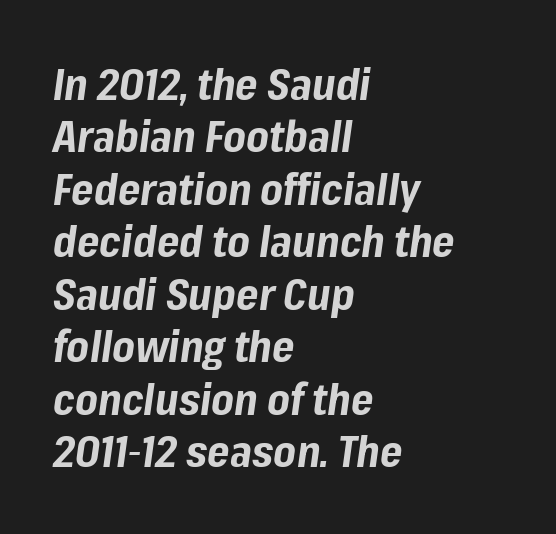
Q: Is the text bold? A: Yes.
Q: Is the text italic (slanted)? A: Yes, it leans right by about 8 degrees.
Q: Is the text underlined? A: No.
Q: How is the paragraph aligned? A: Left-aligned.
Q: Is the spacing between letters normal or unusually wide? A: Normal.
Q: Width (condensed, normal, or wide)? A: Normal.
Q: Stroke contrast? A: Low.
Q: x-height? A: Medium.
Q: Monospaced? A: No.
